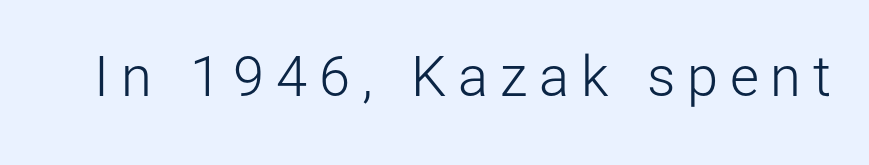
The image shows 56 px light sans-serif type, upright; set unusually wide letter spacing (+0.21 em), not underlined; low stroke contrast and a medium x-height.
